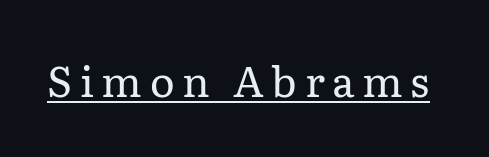
{"serif": "yes", "italic": "no", "bold": "no", "weight": "regular", "width": "normal", "stroke_contrast": "low", "x_height": "medium", "monospaced": "no", "underline": "yes", "glyph_px": 42}
